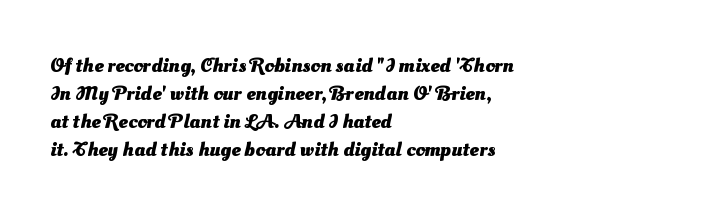
Q: Is the text bold? A: Yes.
Q: Is the text underlined? A: No.
Q: How is the paragraph aligned? A: Left-aligned.
Q: Is the spacing between letters normal or unusually wide? A: Normal.
Q: Is the spacing between lines tight, normal or loose? A: Normal.
